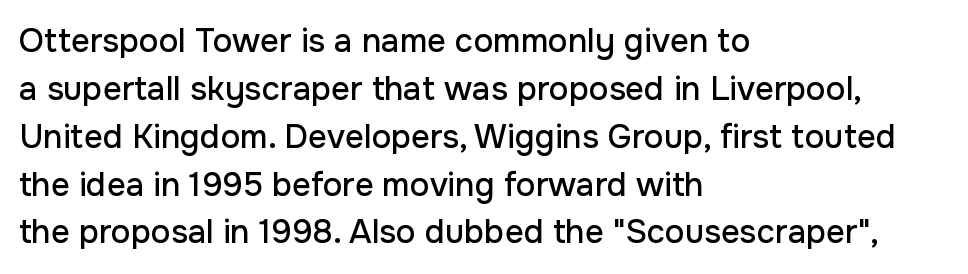
Q: Is the text italic (slanted)? A: No, it is upright.
Q: Is the typeface a serif or a sans-serif typeface? A: Sans-serif.
Q: Is the text underlined? A: No.
Q: How is the paragraph aligned? A: Left-aligned.
Q: Is the spacing between letters normal or unusually wide? A: Normal.
Q: Is the spacing between lines tight, normal or loose? A: Normal.
Q: Width (condensed, normal, or wide)? A: Normal.
Q: Stroke contrast? A: Low.
Q: x-height? A: Medium.
Q: Monospaced? A: No.
